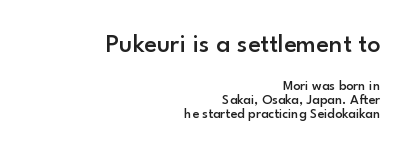
{"italic": "no", "bold": "semi", "underline": "no", "align": "right", "line_spacing": "tight", "line_spacing_ratio": 1.0, "letter_spacing": "normal", "letter_spacing_em": 0.0, "larger_block": "first", "size_ratio": 1.86, "glyph_px": 26}
